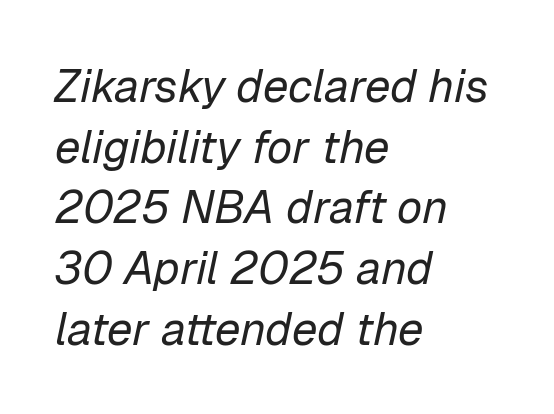
Plain, unruled lines of type. In terms of leading, this rendering sits right in the middle. Where is the straight margin? On the left. The letters advance in unequal steps, a hallmark of proportional type.
